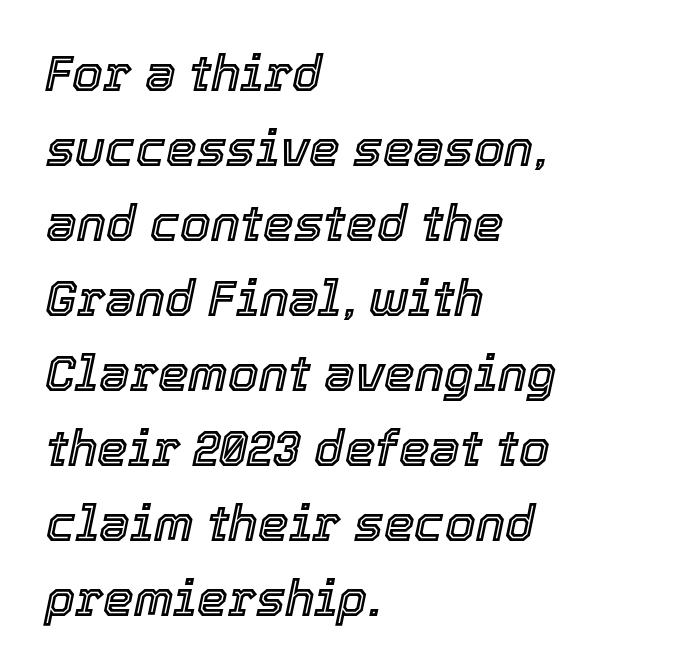
Q: Is the text italic (slanted)? A: Yes, it leans right by about 12 degrees.
Q: Is the text underlined? A: No.
Q: How is the paragraph aligned? A: Left-aligned.
Q: Is the spacing between letters normal or unusually wide? A: Normal.
Q: Is the spacing between lines tight, normal or loose? A: Normal.
Q: Width (condensed, normal, or wide)? A: Normal.
Q: x-height? A: Medium.
Q: Monospaced? A: No.
